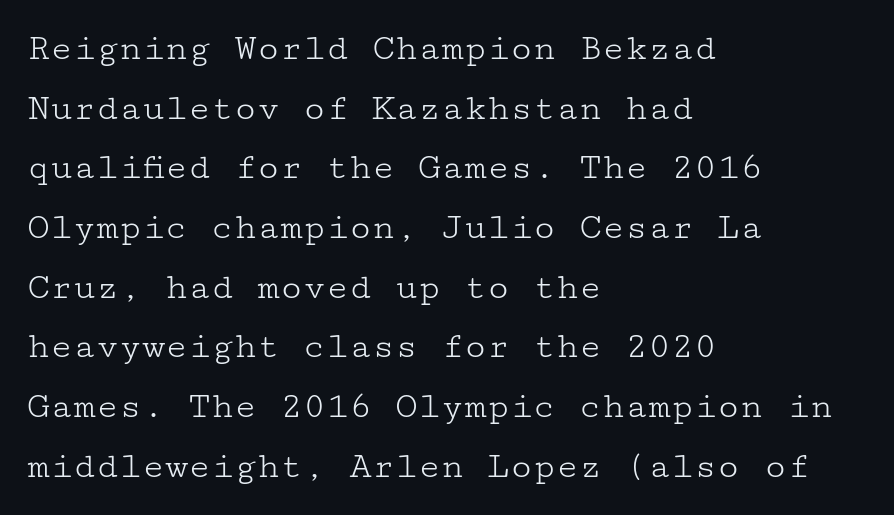
The image shows 38 px light, wide serif type, upright; set left-aligned, normal line spacing (1.57x), normal letter spacing, not underlined; low stroke contrast and a medium x-height.
